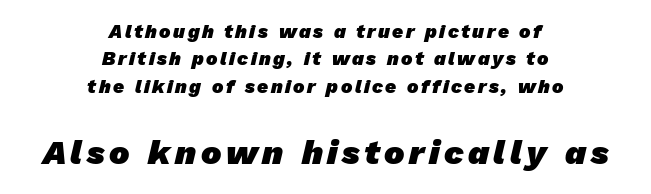
The image shows 34 px heavy sans-serif type; set centered, normal line spacing (1.44x), not underlined; the second (bottom) block is 1.79x larger; low stroke contrast and a medium x-height.
